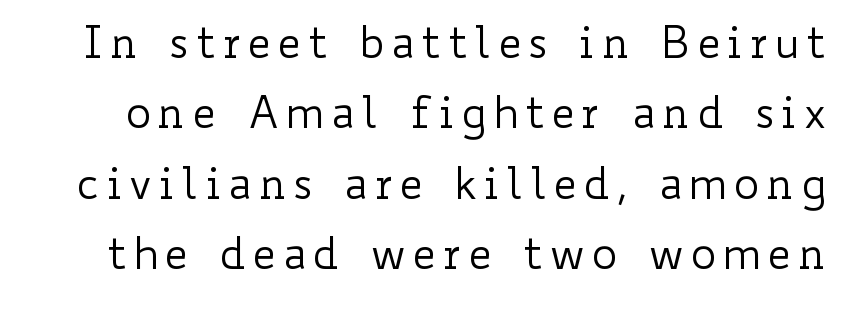
{"italic": "no", "bold": "no", "weight": "regular", "width": "wide", "stroke_contrast": "low", "x_height": "small", "monospaced": "no", "underline": "no", "line_spacing": "normal", "line_spacing_ratio": 1.6, "glyph_px": 44}
